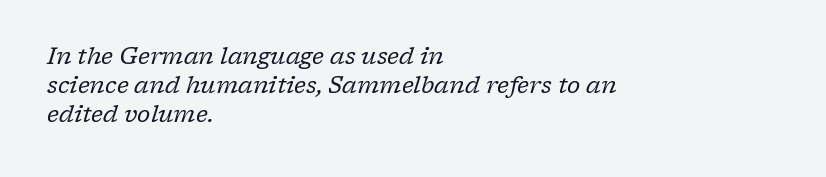
Q: Is the text bold? A: No.
Q: Is the text italic (slanted)? A: Yes, it leans right by about 17 degrees.
Q: Is the text underlined? A: No.
Q: How is the paragraph aligned? A: Left-aligned.
Q: Is the spacing between letters normal or unusually wide? A: Normal.
Q: Is the spacing between lines tight, normal or loose? A: Normal.
